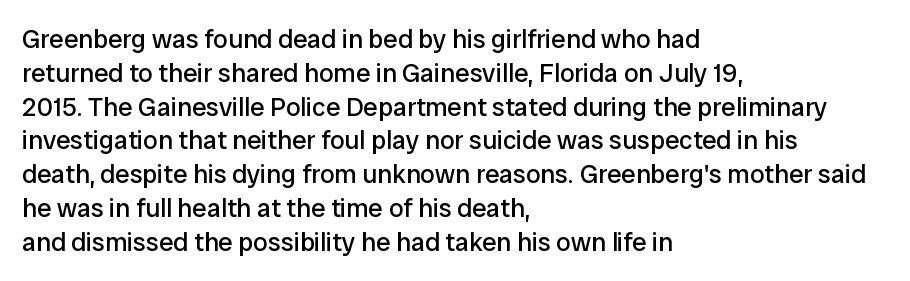
Q: Is the text bold? A: No.
Q: Is the text italic (slanted)? A: No, it is upright.
Q: Is the text underlined? A: No.
Q: How is the paragraph aligned? A: Left-aligned.
Q: Is the spacing between letters normal or unusually wide? A: Normal.
Q: Is the spacing between lines tight, normal or loose? A: Normal.
